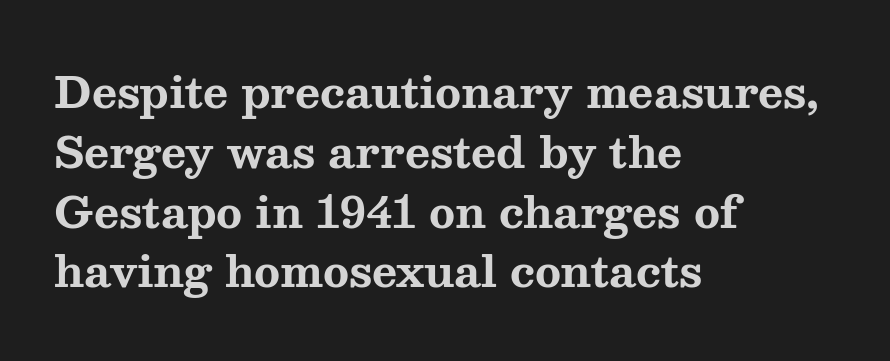
The passage shown is typeset with a serif family. The lines are quadded left. Every letter is thick-stroked: bold, no question. This is roman type, the default non-slanted kind. The passage shown is typed in a proportional face where columns would drift. Short note: letters normally spaced.
